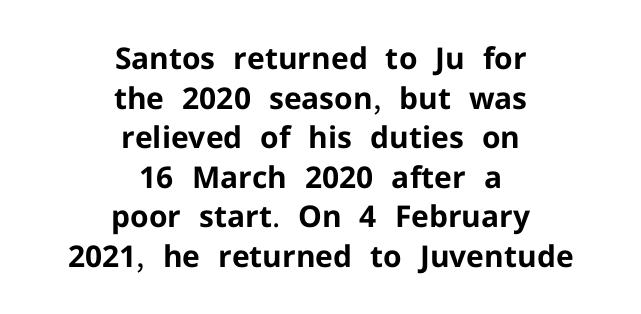
Q: Is the text bold? A: Yes.
Q: Is the text italic (slanted)? A: No, it is upright.
Q: Is the typeface a serif or a sans-serif typeface? A: Sans-serif.
Q: Is the text underlined? A: No.
Q: How is the paragraph aligned? A: Centered.
Q: Is the spacing between letters normal or unusually wide? A: Normal.
Q: Is the spacing between lines tight, normal or loose? A: Normal.
Q: Width (condensed, normal, or wide)? A: Normal.
Q: Stroke contrast? A: Low.
Q: x-height? A: Medium.
Q: Monospaced? A: No.
